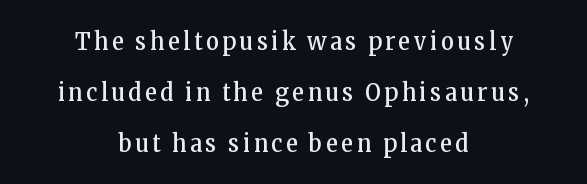
Q: Is the text bold? A: No.
Q: Is the text italic (slanted)? A: No, it is upright.
Q: Is the text underlined? A: No.
Q: How is the paragraph aligned? A: Centered.
Q: Is the spacing between lines tight, normal or loose? A: Loose.
